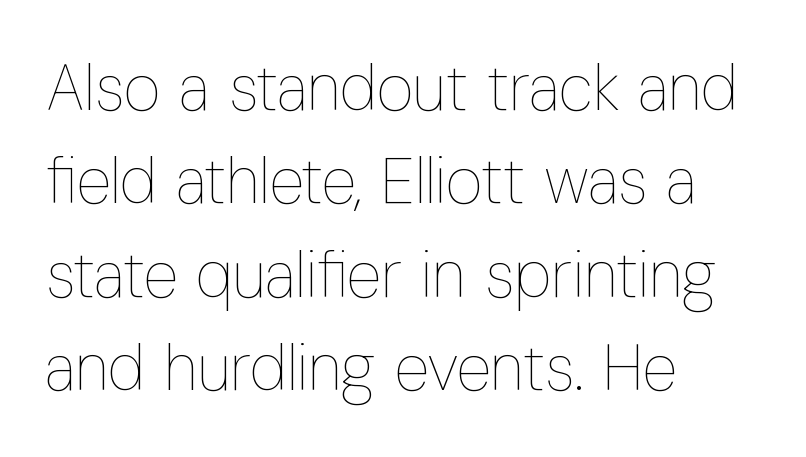
The image shows 64 px thin, condensed type, upright; set left-aligned, normal line spacing (1.46x), normal letter spacing, not underlined; low stroke contrast and a medium x-height.
